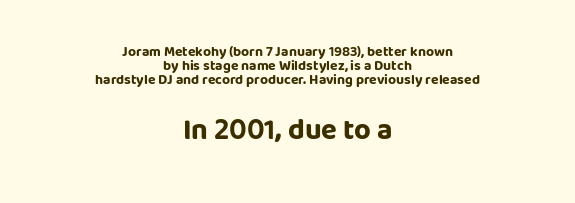
{"serif": "no", "italic": "no", "bold": "yes", "weight": "bold", "width": "normal", "stroke_contrast": "low", "x_height": "large", "monospaced": "no", "underline": "no", "align": "center", "line_spacing": "tight", "line_spacing_ratio": 1.0, "letter_spacing": "normal", "letter_spacing_em": 0.0, "larger_block": "second", "size_ratio": 2.07, "glyph_px": 29}
